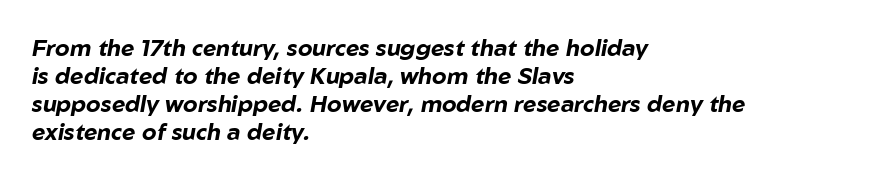
{"italic": "yes", "lean": "right", "slant_degrees": 10, "bold": "yes", "underline": "no", "align": "left", "line_spacing_ratio": 1.22, "letter_spacing": "normal", "letter_spacing_em": 0.0, "glyph_px": 23}
